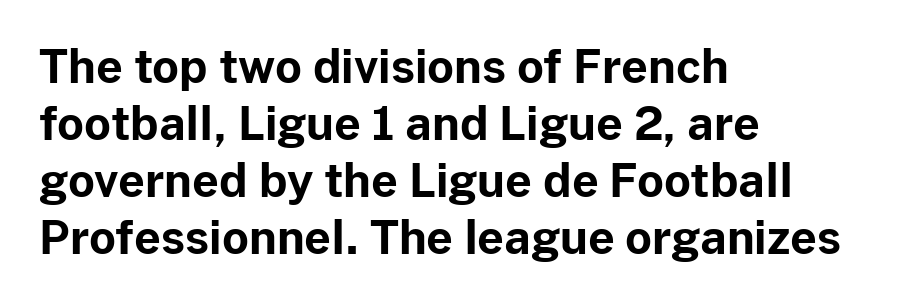
Q: Is the text bold? A: Yes.
Q: Is the text italic (slanted)? A: No, it is upright.
Q: Is the typeface a serif or a sans-serif typeface? A: Sans-serif.
Q: Is the text underlined? A: No.
Q: How is the paragraph aligned? A: Left-aligned.
Q: Is the spacing between letters normal or unusually wide? A: Normal.
Q: Width (condensed, normal, or wide)? A: Normal.
Q: Stroke contrast? A: Low.
Q: x-height? A: Medium.
Q: Monospaced? A: No.
